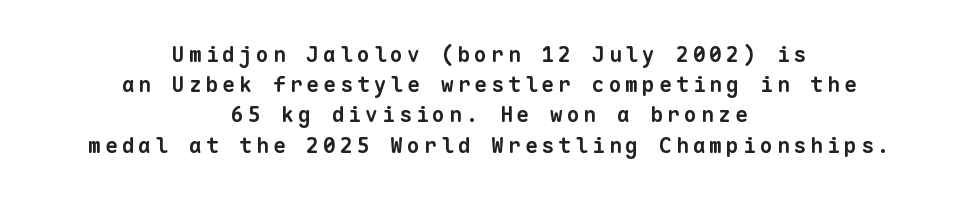
No word sits above an underline. The paragraph has two soft edges and a firm central axis. Strokes here are thick enough to call this a true bold. This sample keeps an unexceptional amount of space between lines.
